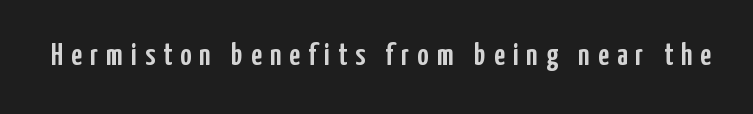
The image shows 31 px condensed sans-serif type, upright; set unusually wide letter spacing (+0.26 em), not underlined; low stroke contrast and a medium x-height.
